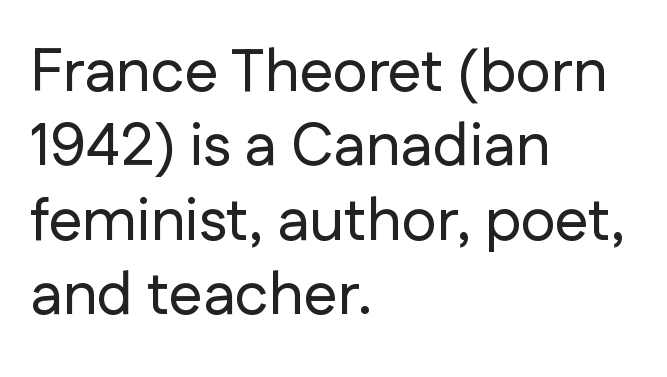
The image shows 60 px sans-serif type, upright; set left-aligned, line spacing 1.24x, normal letter spacing, not underlined; low stroke contrast and a medium x-height.
